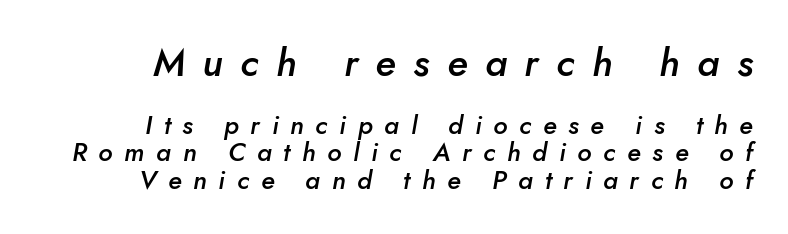
The text block is weighted toward the right margin, trailing off unevenly leftward. The leading is snug, giving the passage a crowded texture. Slightly chunky letters — semibold, I'd say, not full bold. These lines were composed using italics. The letters advance in unequal steps, a hallmark of proportional type. Does the bottom block carry the larger type? No, the top block does.
